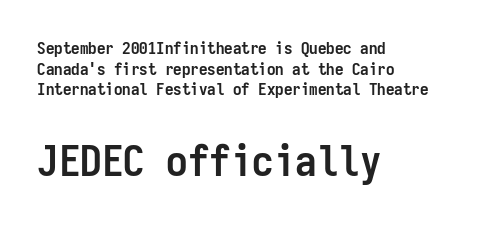
{"serif": "no", "italic": "no", "bold": "yes", "weight": "semibold", "width": "condensed", "stroke_contrast": "low", "x_height": "medium", "monospaced": "yes", "underline": "no", "align": "left", "line_spacing_ratio": 1.21, "letter_spacing": "normal", "letter_spacing_em": 0.0, "larger_block": "second", "size_ratio": 2.53, "glyph_px": 43}
